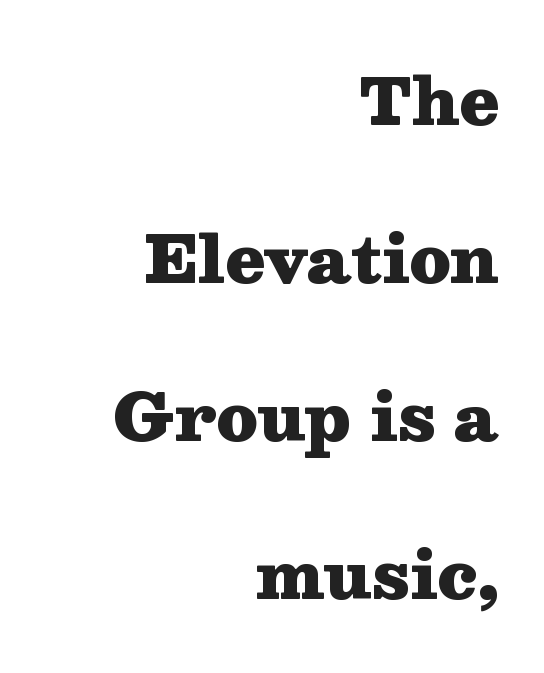
This is heavy type, rendered in bold. The paragraph shown leans on its right margin. If you measured baseline to baseline, you'd find a long distance. In terms of letterspacing, this is plain default setting. Each letter keeps its own natural width here, so spacing adapts to shape.
